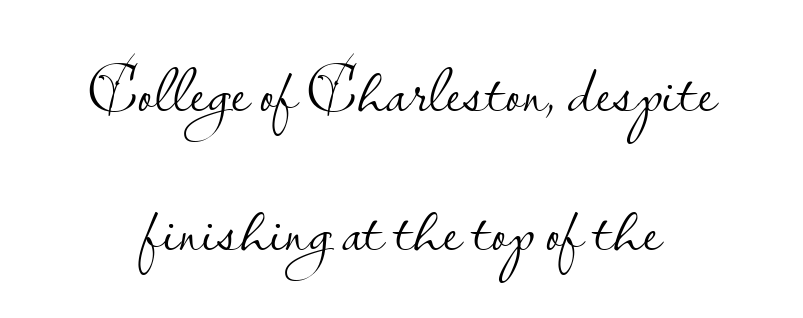
What stands out about the letter spacing? Nothing — it is the standard amount. Letterform terminals end flat and unadorned throughout the passage. Is this a fixed-width face? No — the glyphs have proportional, varying widths. The words here are not underlined.
